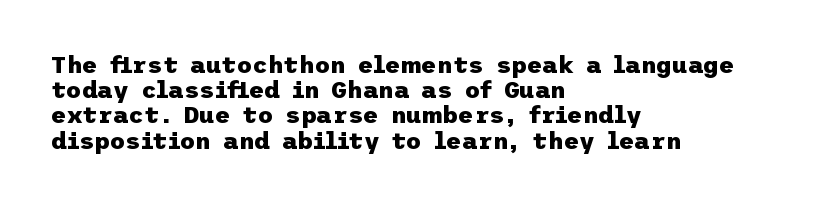
The image shows 24 px bold type, upright; set left-aligned, tight line spacing (1.05x), normal letter spacing, not underlined.
